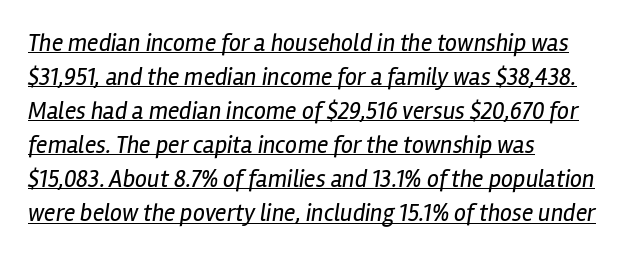
Q: Is the text bold? A: No.
Q: Is the text italic (slanted)? A: Yes, it leans right by about 12 degrees.
Q: Is the text underlined? A: Yes.
Q: How is the paragraph aligned? A: Left-aligned.
Q: Is the spacing between letters normal or unusually wide? A: Normal.
Q: Is the spacing between lines tight, normal or loose? A: Normal.
